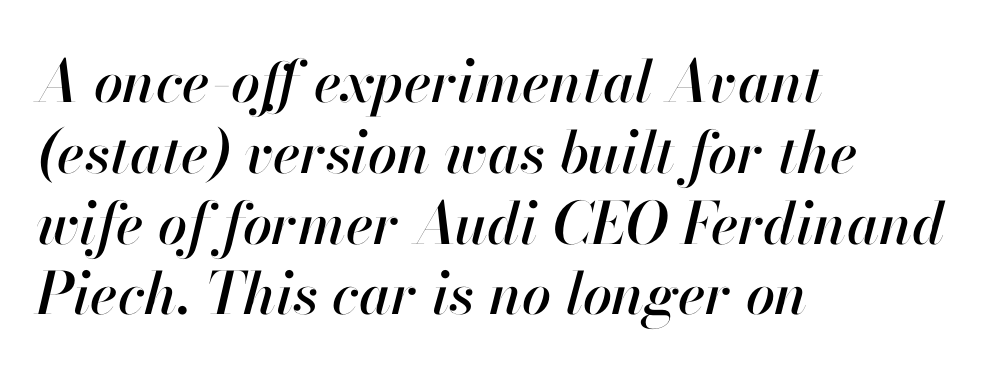
The gaps between neighbouring characters are ordinary and unremarkable. This sample uses an oblique cut, with every glyph tilted off the vertical. The typesetter chose a ragged-right arrangement here. These lines are rendered in a variable-pitch font. Honestly, there is no underline to notice here at all.
